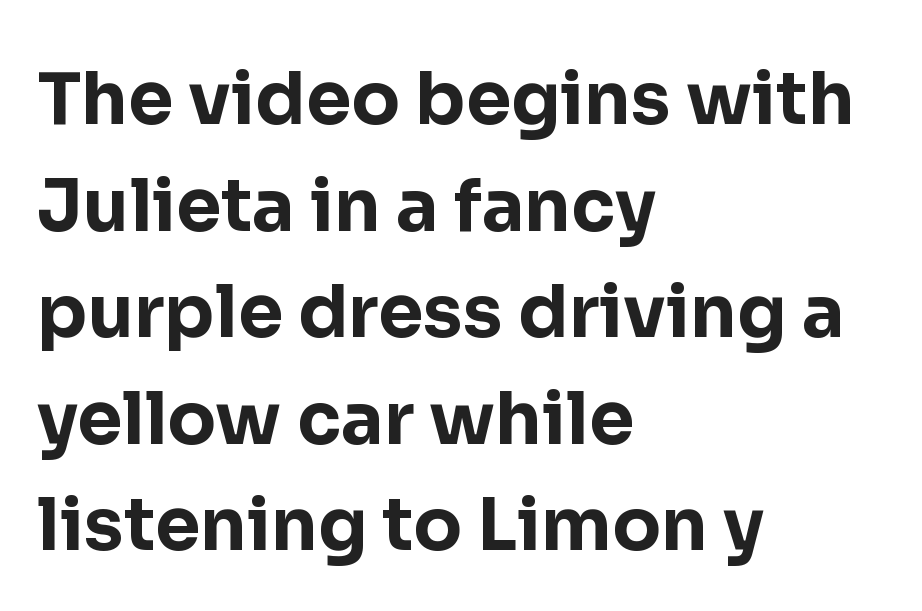
The image shows 72 px bold sans-serif type, upright; set left-aligned, normal line spacing (1.48x), normal letter spacing, not underlined; low stroke contrast and a medium x-height.
